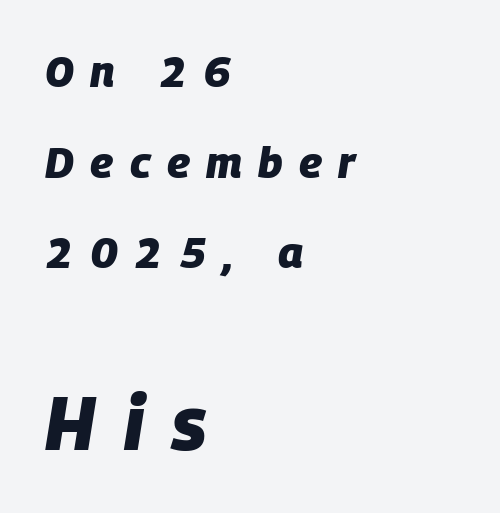
Q: Is the text bold? A: Yes.
Q: Is the text italic (slanted)? A: Yes, it leans right by about 9 degrees.
Q: Is the text underlined? A: No.
Q: How is the paragraph aligned? A: Left-aligned.
Q: Is the spacing between letters normal or unusually wide? A: Unusually wide.
Q: Is the spacing between lines tight, normal or loose? A: Loose.
Q: Which block of text is set in a larger size, the first (top) or the second (bottom)? A: The second (bottom) one.
Q: Width (condensed, normal, or wide)? A: Normal.
Q: Stroke contrast? A: Low.
Q: x-height? A: Large.
Q: Monospaced? A: No.
